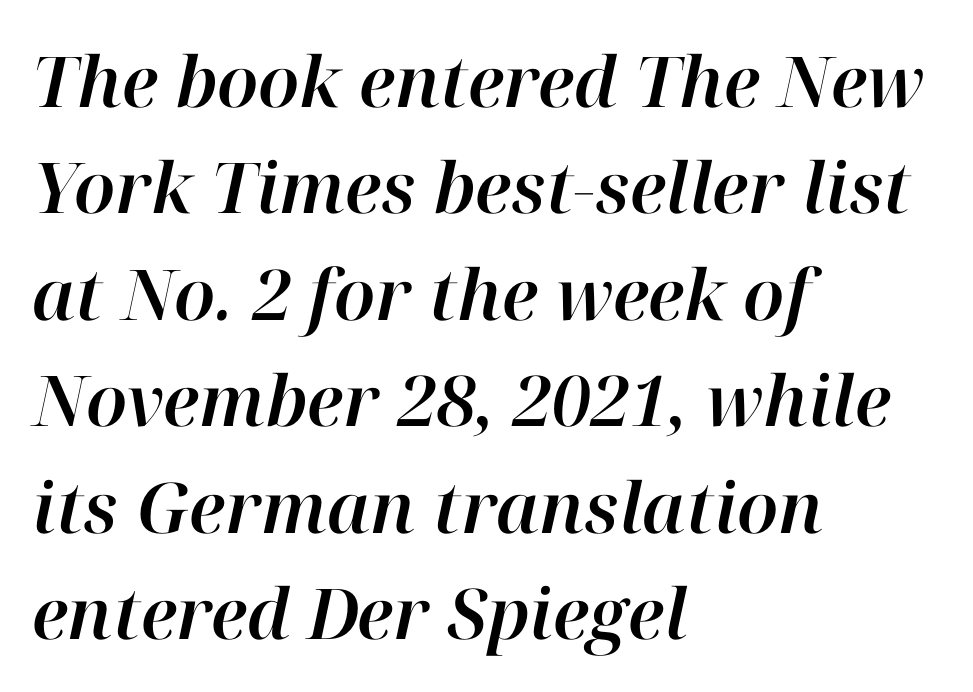
{"italic": "yes", "lean": "right", "slant_degrees": 12, "width": "normal", "stroke_contrast": "high", "x_height": "medium", "monospaced": "no", "underline": "no", "align": "left", "line_spacing": "normal", "line_spacing_ratio": 1.52, "letter_spacing": "normal", "letter_spacing_em": 0.0, "glyph_px": 70}
